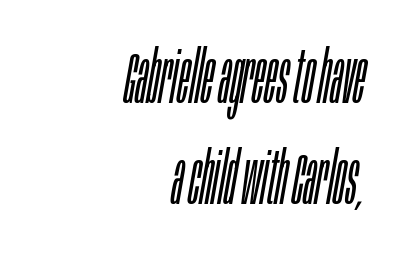
{"italic": "yes", "lean": "right", "slant_degrees": 10, "bold": "no", "weight": "light", "width": "condensed", "stroke_contrast": "low", "x_height": "large", "monospaced": "no", "underline": "no", "align": "right", "line_spacing": "normal", "line_spacing_ratio": 1.4, "letter_spacing": "normal", "letter_spacing_em": 0.0, "glyph_px": 72}
